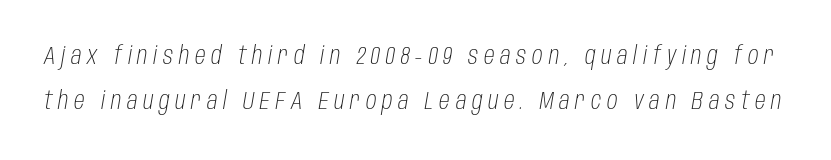
The image shows 24 px text type, italic (leaning right); set line spacing 1.88x, unusually wide letter spacing (+0.24 em), not underlined.
